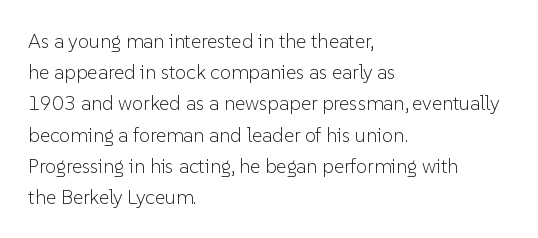
Q: Is the text bold? A: No.
Q: Is the text italic (slanted)? A: No, it is upright.
Q: Is the text underlined? A: No.
Q: How is the paragraph aligned? A: Left-aligned.
Q: Is the spacing between letters normal or unusually wide? A: Normal.
Q: Is the spacing between lines tight, normal or loose? A: Normal.
